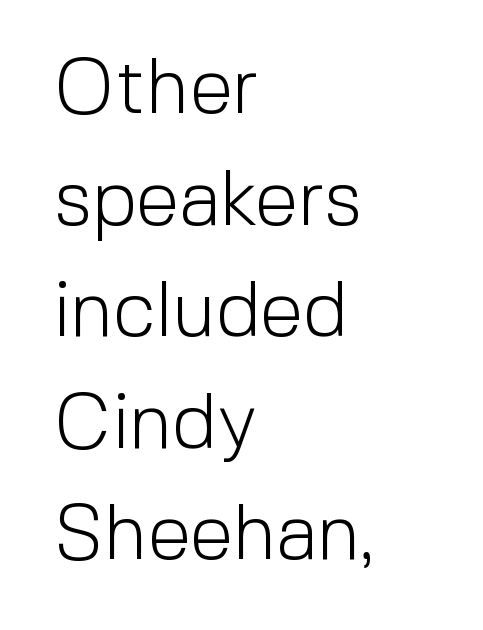
{"serif": "no", "italic": "no", "bold": "no", "weight": "light", "width": "normal", "x_height": "medium", "monospaced": "no", "underline": "no", "align": "left", "line_spacing": "normal", "line_spacing_ratio": 1.43, "letter_spacing": "normal", "letter_spacing_em": 0.0, "glyph_px": 78}
